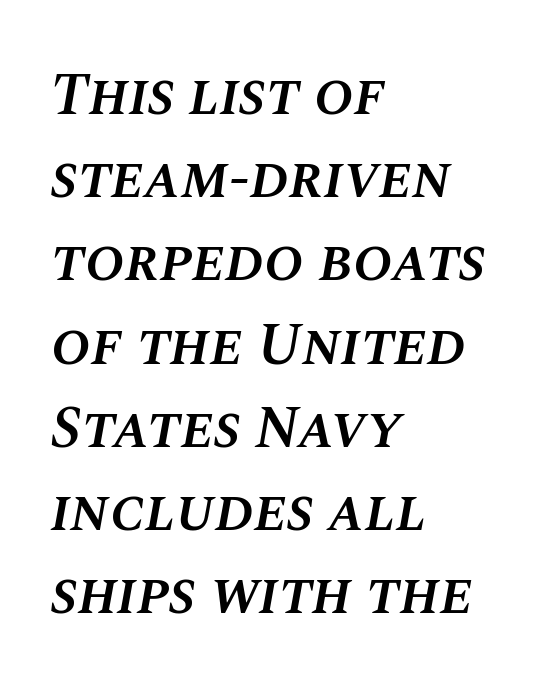
Q: Is the text bold? A: Semi-bold.
Q: Is the text italic (slanted)? A: Yes, it leans right by about 10 degrees.
Q: Is the text underlined? A: No.
Q: How is the paragraph aligned? A: Left-aligned.
Q: Is the spacing between letters normal or unusually wide? A: Normal.
Q: Is the spacing between lines tight, normal or loose? A: Normal.
Q: Width (condensed, normal, or wide)? A: Normal.
Q: Stroke contrast? A: Medium.
Q: x-height? A: Large.
Q: Monospaced? A: No.
